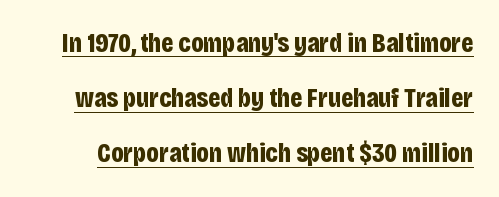
Q: Is the text bold? A: Yes.
Q: Is the text italic (slanted)? A: No, it is upright.
Q: Is the text underlined? A: Yes.
Q: Is the spacing between letters normal or unusually wide? A: Normal.
Q: Is the spacing between lines tight, normal or loose? A: Loose.
